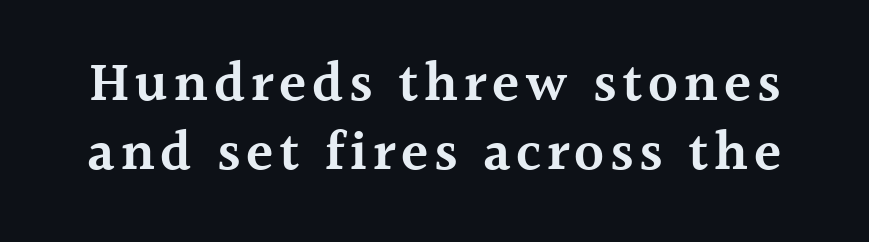
The letters advance in unequal steps, a hallmark of proportional type. No word sits above an underline. Typesetter's note: demi weight, one step under bold. Italic? Not at all — the glyphs are vertical. A serif font was chosen for this passage.
